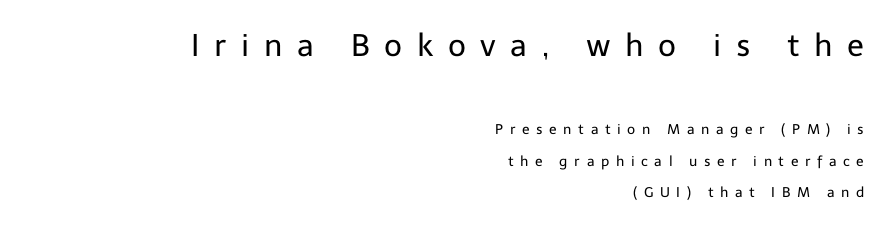
The image shows 31 px regular-weight sans-serif type, upright; set right-aligned, loose line spacing (2.24x), unusually wide letter spacing (+0.47 em), not underlined; the first (top) block is 2.21x larger; low stroke contrast and a medium x-height.
